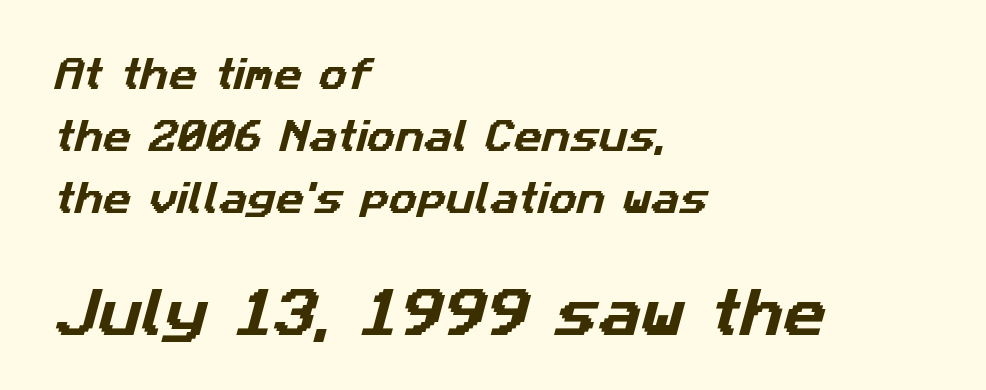
You can tell from the bare stems that sans-serif type was used. Characters follow at the spacing the type designer built in. The passage shown is typed in a proportional face where columns would drift. Descenders hang freely into open space. Note: smaller setting up top, larger setting below.
